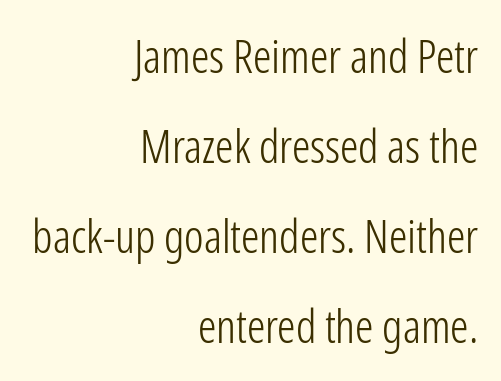
Anything drawn beneath the words? Only blank space. This rendering uses right alignment, leaving the left contour irregular. This sample has the flowing, uneven cadence of proportional lettering. No extra ink here — the face is not bold.
